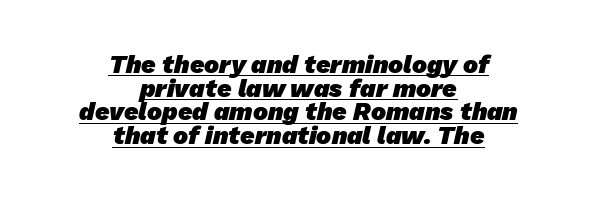
Standard letterfit; no display-style spreading of the glyphs. The strokes are fattened all the way to bold. Casual observation: everything's sitting right in the middle. Like a heading marked for emphasis, these lines bear an underscore. These lines huddle together more closely than default settings would place them.
